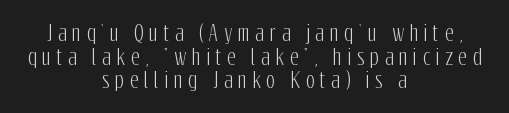
Q: Is the text italic (slanted)? A: No, it is upright.
Q: Is the text underlined? A: No.
Q: How is the paragraph aligned? A: Centered.
Q: Is the spacing between letters normal or unusually wide? A: Unusually wide.
Q: Is the spacing between lines tight, normal or loose? A: Tight.
